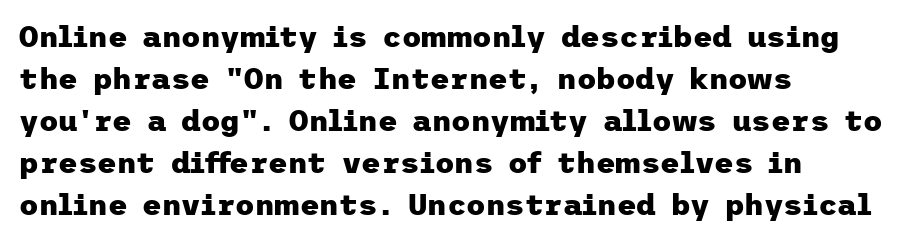
Q: Is the text bold? A: Yes.
Q: Is the text italic (slanted)? A: No, it is upright.
Q: Is the typeface a serif or a sans-serif typeface? A: Sans-serif.
Q: Is the text underlined? A: No.
Q: How is the paragraph aligned? A: Left-aligned.
Q: Is the spacing between letters normal or unusually wide? A: Normal.
Q: Is the spacing between lines tight, normal or loose? A: Normal.
Q: Width (condensed, normal, or wide)? A: Normal.
Q: Stroke contrast? A: Low.
Q: x-height? A: Medium.
